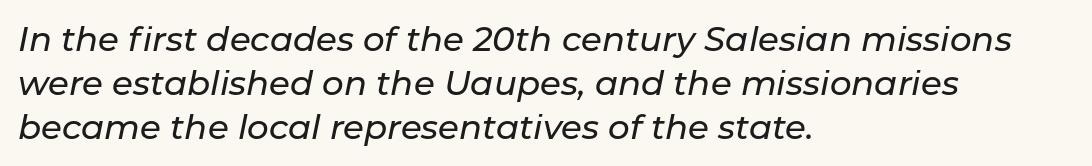
Q: Is the text italic (slanted)? A: Yes, it leans right by about 11 degrees.
Q: Is the text underlined? A: No.
Q: How is the paragraph aligned? A: Left-aligned.
Q: Is the spacing between letters normal or unusually wide? A: Normal.
Q: Is the spacing between lines tight, normal or loose? A: Normal.
Q: Width (condensed, normal, or wide)? A: Normal.
Q: Stroke contrast? A: Low.
Q: x-height? A: Medium.
Q: Monospaced? A: No.
